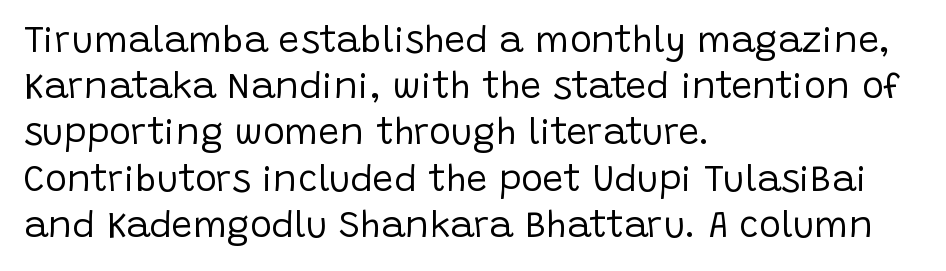
The image shows 37 px regular-weight sans-serif type, upright; set left-aligned, normal line spacing (1.25x), normal letter spacing, not underlined; low stroke contrast and a large x-height.
